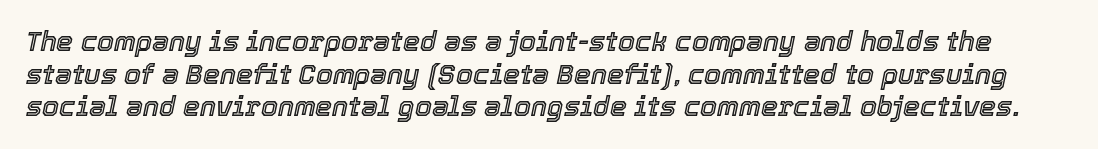
{"italic": "yes", "lean": "right", "slant_degrees": 12, "underline": "no", "line_spacing_ratio": 1.21, "letter_spacing": "normal", "letter_spacing_em": 0.0, "glyph_px": 27}
